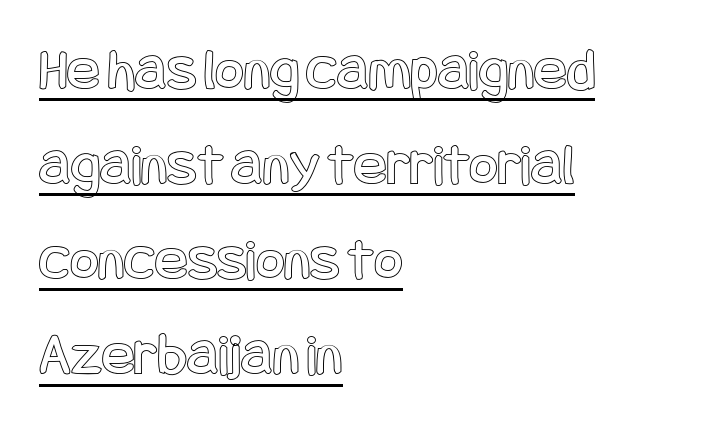
Quick note: interline space is typical. Which margin do the lines hug? The left one — the right edge is uneven. Nobody touched the tracking dial on this one. The passage shown is underscored from start to finish. It's the straight-up-and-down kind of type.
